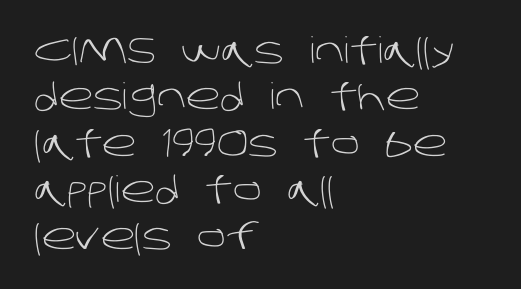
The image shows 36 px light sans-serif type; set left-aligned, normal line spacing (1.29x), normal letter spacing, not underlined; low stroke contrast and a large x-height.
